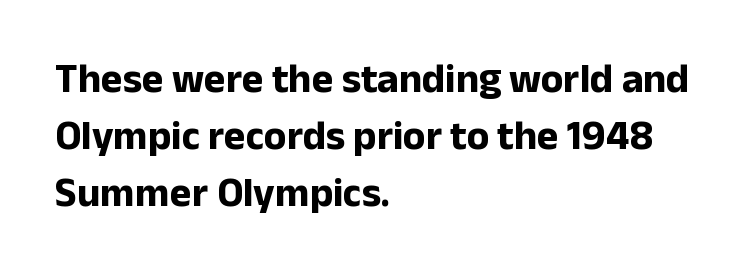
This rendering features lettering with no underline. The characters display no serif detailing; their extremities are plain. Each letter keeps its own natural width here, so spacing adapts to shape. These lines are set flush left with a ragged right edge. Reading down the column, the eye jumps a familiar distance to each next line.
